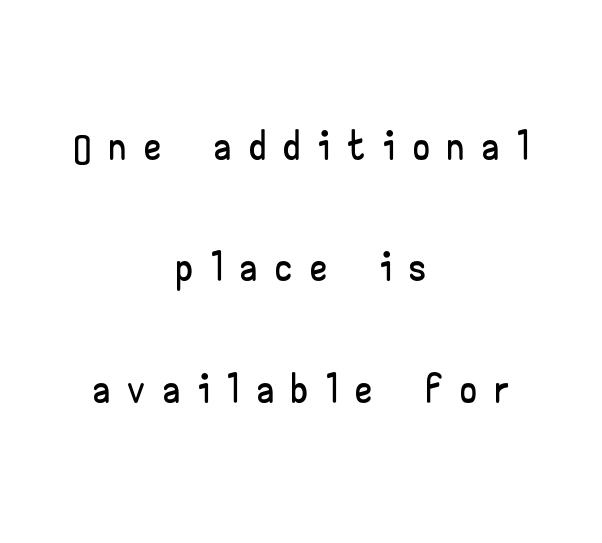
{"serif": "no", "italic": "no", "width": "wide", "stroke_contrast": "low", "x_height": "small", "monospaced": "no", "underline": "no", "align": "center", "line_spacing": "loose", "line_spacing_ratio": 1.99, "letter_spacing": "wide", "letter_spacing_em": 0.33, "glyph_px": 61}
